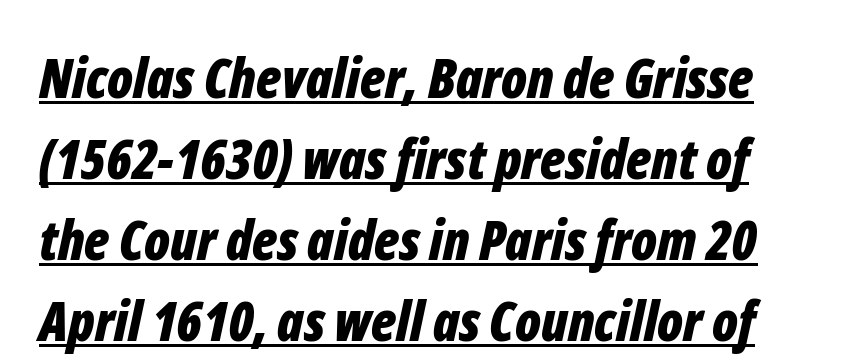
Is this a fixed-width face? No — the glyphs have proportional, varying widths. Heavy-handed strokes throughout: this text is bold. An italicized treatment has been applied to the whole sample. A normal amount of white space separates one row of letters from the next. Between one letter and the next there's only the usual sliver of space. Looks like someone drew a line under every word here.
